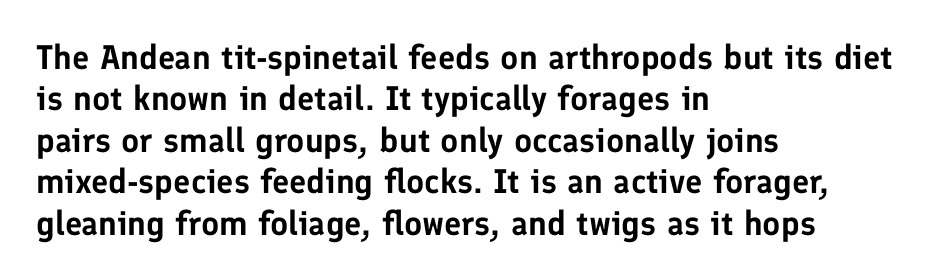
The letters stand upright; this is a roman face. What kind of face is this? One without serifs — a sans. These lines are rendered in a variable-pitch font. The strip under each line holds only bare page. Is the letter spacing exaggerated? No — it looks like the ordinary default.
